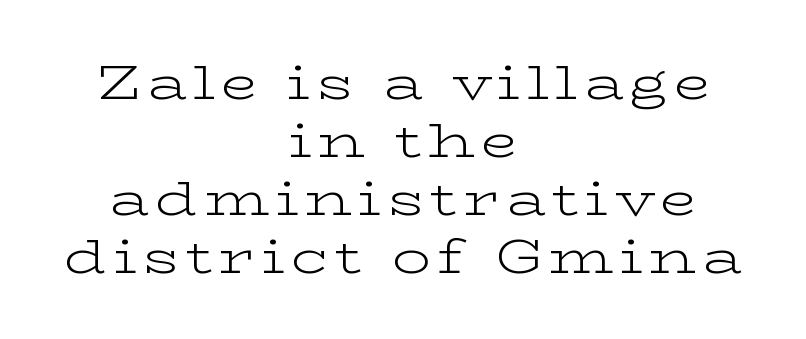
{"serif": "yes", "italic": "no", "bold": "no", "weight": "light", "width": "wide", "stroke_contrast": "low", "x_height": "medium", "monospaced": "no", "underline": "no", "align": "center", "line_spacing_ratio": 1.21, "glyph_px": 48}
